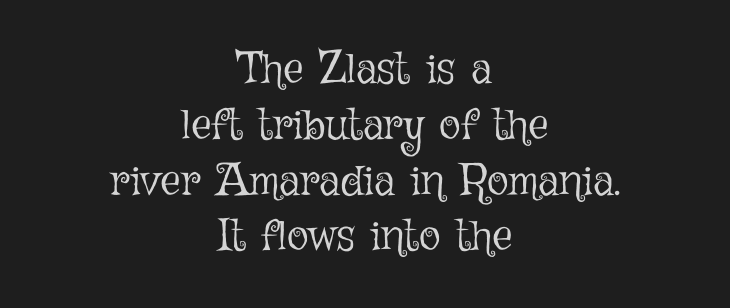
{"italic": "no", "bold": "no", "weight": "light", "width": "normal", "stroke_contrast": "low", "x_height": "medium", "monospaced": "no", "underline": "no", "align": "center", "line_spacing_ratio": 1.24, "letter_spacing": "normal", "letter_spacing_em": 0.0, "glyph_px": 45}
